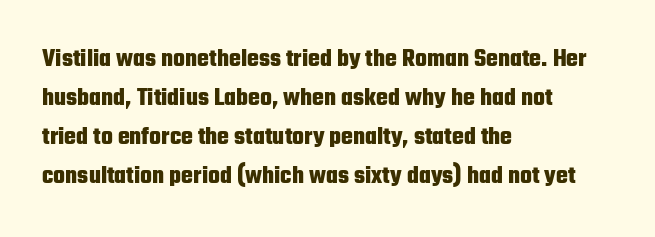
{"italic": "no", "bold": "yes", "underline": "no", "align": "left", "line_spacing": "normal", "line_spacing_ratio": 1.56, "letter_spacing": "normal", "letter_spacing_em": 0.0, "glyph_px": 25}
